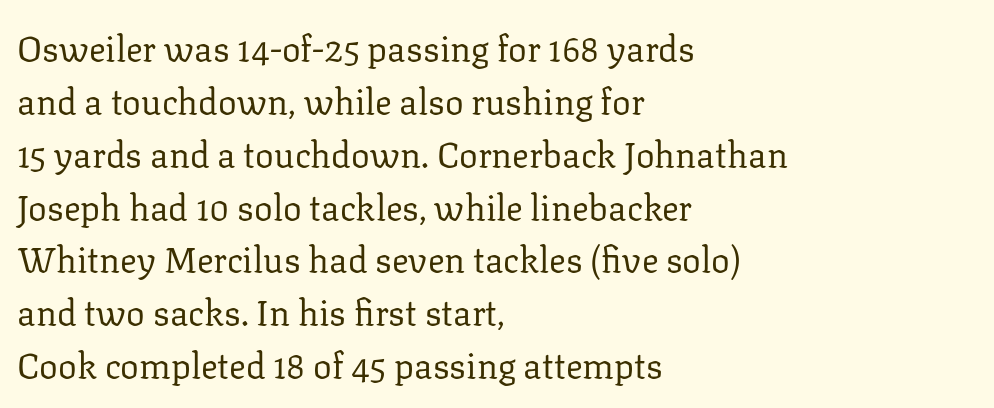
Is the type heavy? It reads as light-to-regular instead. These lines are composed in type with serifs. Is the block centered? No — it sits flush against the left margin. Quick note: interline space is typical.
